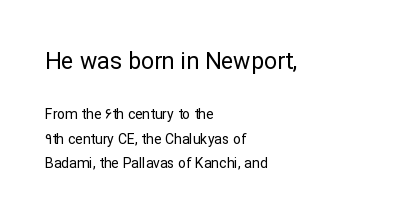
Q: Is the text bold? A: No.
Q: Is the text italic (slanted)? A: No, it is upright.
Q: Is the text underlined? A: No.
Q: How is the paragraph aligned? A: Left-aligned.
Q: Is the spacing between letters normal or unusually wide? A: Normal.
Q: Which block of text is set in a larger size, the first (top) or the second (bottom)? A: The first (top) one.
